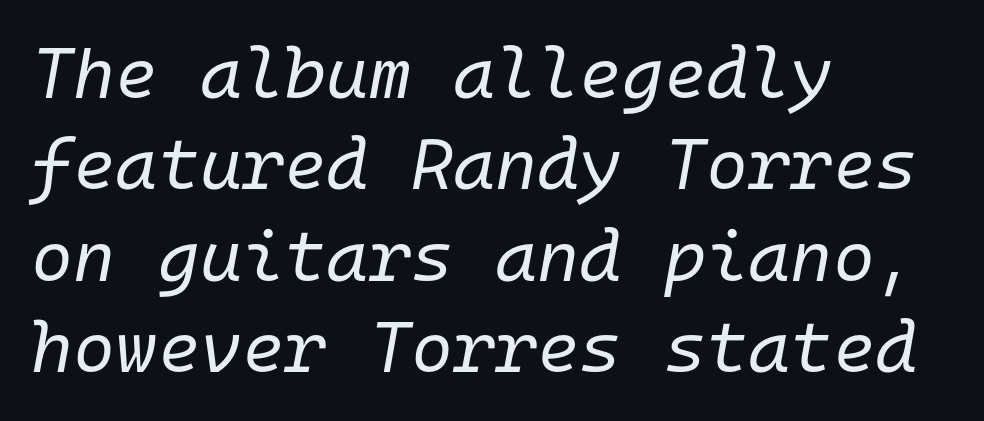
The image shows 72 px regular-weight type, italic (leaning right), monospaced; set left-aligned, normal line spacing (1.27x), normal letter spacing, not underlined; low stroke contrast and a medium x-height.
